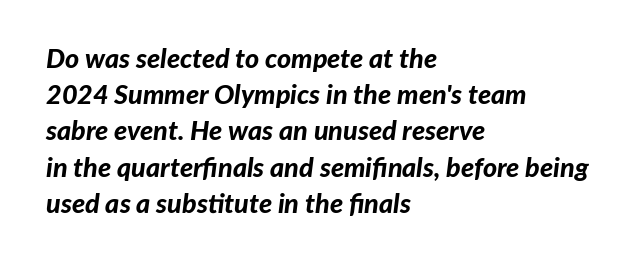
{"italic": "yes", "lean": "right", "slant_degrees": 7, "bold": "yes", "underline": "no", "align": "left", "line_spacing": "normal", "line_spacing_ratio": 1.34, "letter_spacing": "normal", "letter_spacing_em": 0.0, "glyph_px": 27}
